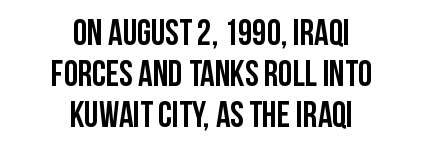
Q: Is the text bold? A: Yes.
Q: Is the text italic (slanted)? A: No, it is upright.
Q: Is the typeface a serif or a sans-serif typeface? A: Sans-serif.
Q: Is the text underlined? A: No.
Q: How is the paragraph aligned? A: Centered.
Q: Is the spacing between letters normal or unusually wide? A: Normal.
Q: Is the spacing between lines tight, normal or loose? A: Tight.
Q: Width (condensed, normal, or wide)? A: Condensed.
Q: Stroke contrast? A: Low.
Q: x-height? A: Large.
Q: Monospaced? A: No.
